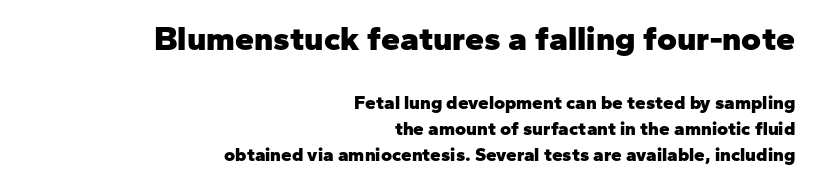
{"serif": "no", "italic": "no", "bold": "yes", "weight": "heavy", "width": "normal", "stroke_contrast": "low", "x_height": "medium", "monospaced": "no", "underline": "no", "align": "right", "line_spacing": "normal", "line_spacing_ratio": 1.36, "letter_spacing": "normal", "letter_spacing_em": 0.0, "larger_block": "first", "size_ratio": 1.79, "glyph_px": 34}
